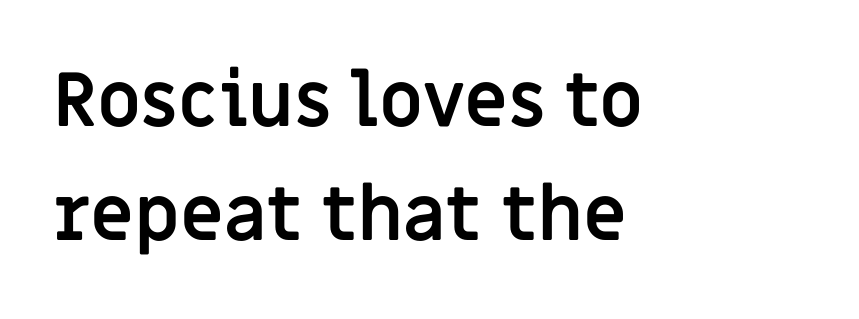
{"serif": "no", "italic": "no", "bold": "yes", "weight": "semibold", "width": "normal", "stroke_contrast": "low", "x_height": "large", "monospaced": "no", "underline": "no", "align": "left", "line_spacing": "normal", "line_spacing_ratio": 1.52, "letter_spacing": "normal", "letter_spacing_em": 0.0, "glyph_px": 75}
